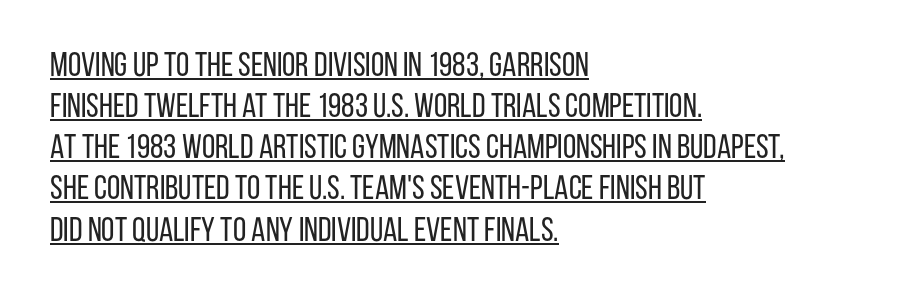
Proportional: the letters do not fall into vertical columns. The specimen reads as upright at a glance. Is the stroke heavy? The answer is a plain regular-or-lighter. This sample is left-justified, so line endings fall wherever the words run out. Caption: lettering with a line underneath.
